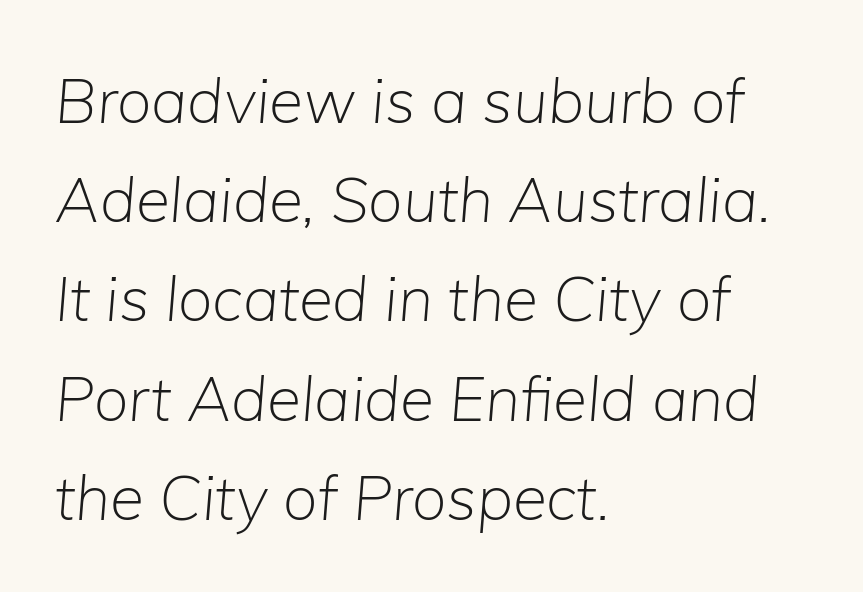
Unmarked baselines from the first word to the last. You can tell it's italic because the verticals aren't actually vertical. Words appear dense and cohesive because spacing is normal. This sample has the flowing, uneven cadence of proportional lettering.
